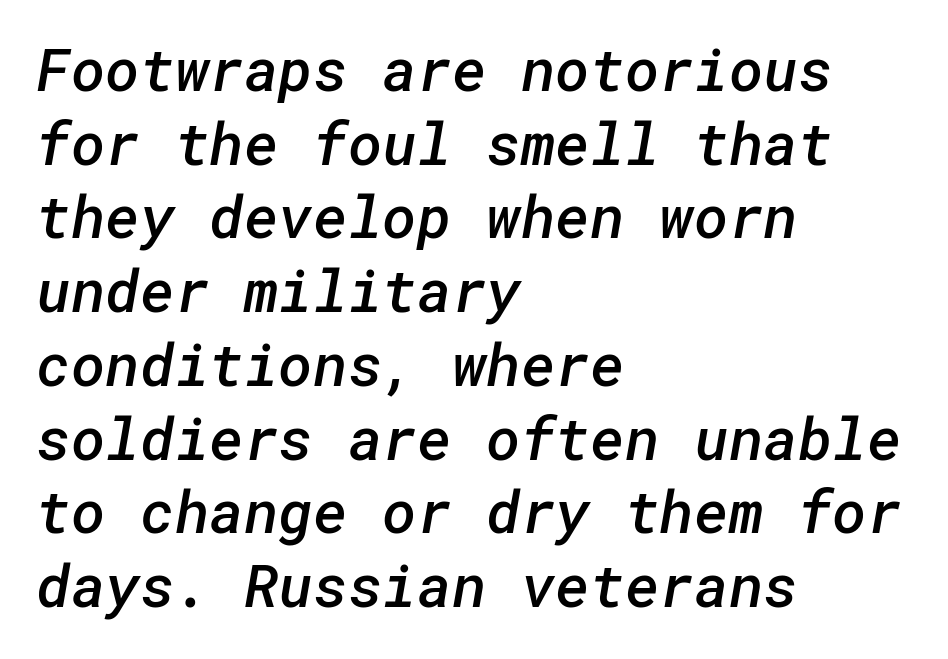
The image shows 59 px semibold sans-serif type; set left-aligned, normal line spacing (1.25x), normal letter spacing, not underlined; low stroke contrast and a medium x-height.
